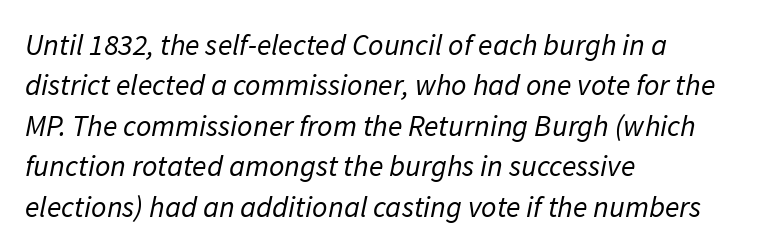
The image shows 30 px regular-weight sans-serif type; set left-aligned, normal line spacing (1.35x), normal letter spacing, not underlined; low stroke contrast and a medium x-height.
